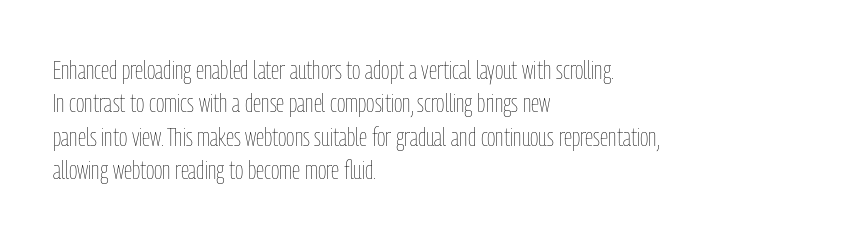
The image shows 26 px text type, upright; set left-aligned, normal line spacing (1.28x), normal letter spacing, not underlined.
